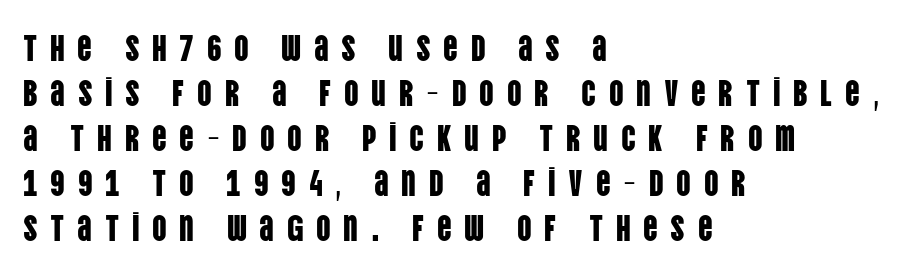
The image shows 36 px condensed sans-serif type, upright; set left-aligned, normal line spacing (1.25x), unusually wide letter spacing (+0.35 em), not underlined; low stroke contrast and a large x-height.
